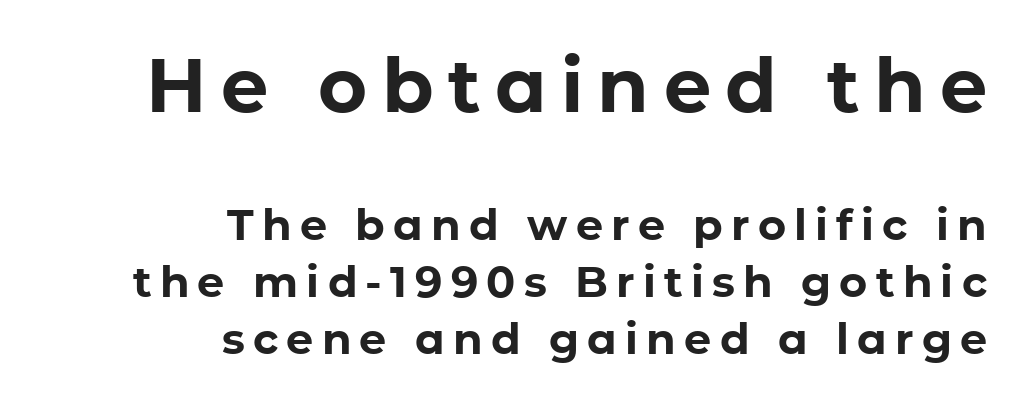
A dark, heavy texture on the line: the type is bold. Grotesque or geometric, the face here clearly has no serifs. Note the varied advance widths — an 'i' is clearly narrower than an 'm'. The glyphs are unaccompanied by any horizontal stroke below them. The vertical gap from one line to the next is medium. Posture: straight, roman, zero tilt.
